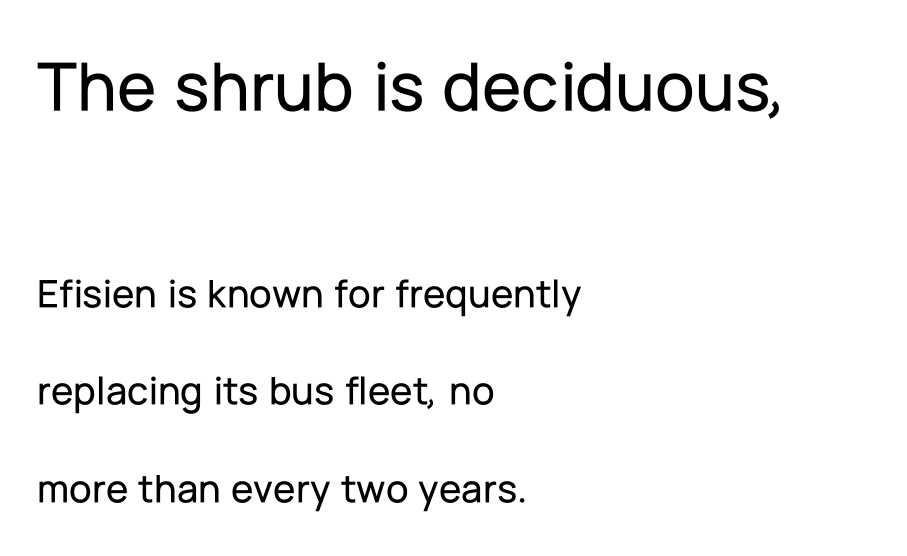
Every row of glyphs begins at an identical x-position on the left. Default kerning and tracking; the words read as compact shapes. No feet cap the strokes, marking this as sans-serif type. Quick note: not italic, upright.
